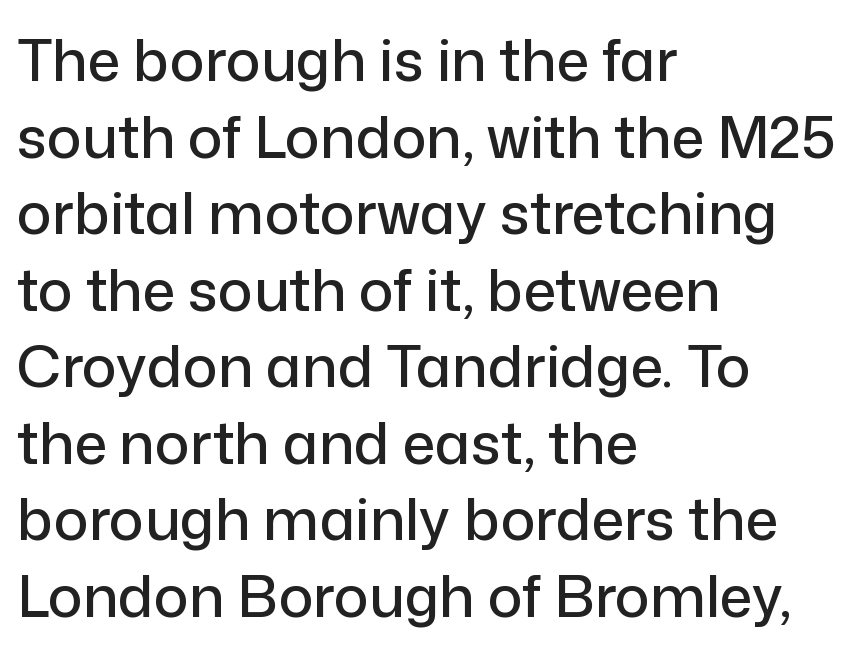
The image shows 58 px sans-serif type, upright; set left-aligned, normal line spacing (1.32x), normal letter spacing, not underlined; low stroke contrast and a medium x-height.
